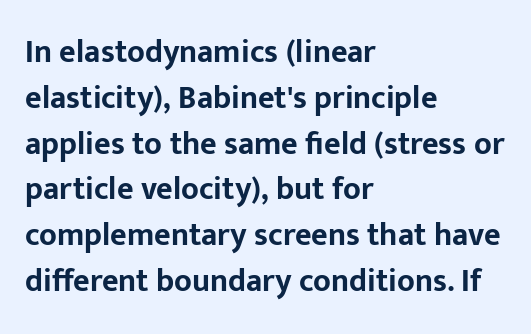
Q: Is the text bold? A: Yes.
Q: Is the text italic (slanted)? A: No, it is upright.
Q: Is the typeface a serif or a sans-serif typeface? A: Sans-serif.
Q: Is the text underlined? A: No.
Q: How is the paragraph aligned? A: Left-aligned.
Q: Is the spacing between letters normal or unusually wide? A: Normal.
Q: Is the spacing between lines tight, normal or loose? A: Normal.
Q: Width (condensed, normal, or wide)? A: Normal.
Q: Stroke contrast? A: Low.
Q: x-height? A: Medium.
Q: Monospaced? A: No.
